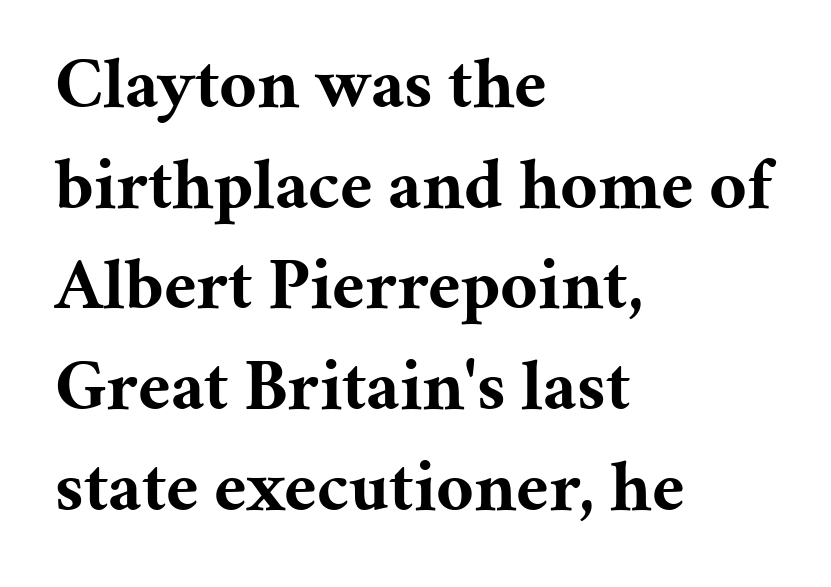
{"serif": "yes", "italic": "no", "bold": "yes", "weight": "bold", "width": "normal", "stroke_contrast": "medium", "x_height": "medium", "monospaced": "no", "underline": "no", "align": "left", "line_spacing": "normal", "line_spacing_ratio": 1.38, "letter_spacing": "normal", "letter_spacing_em": 0.0, "glyph_px": 73}
